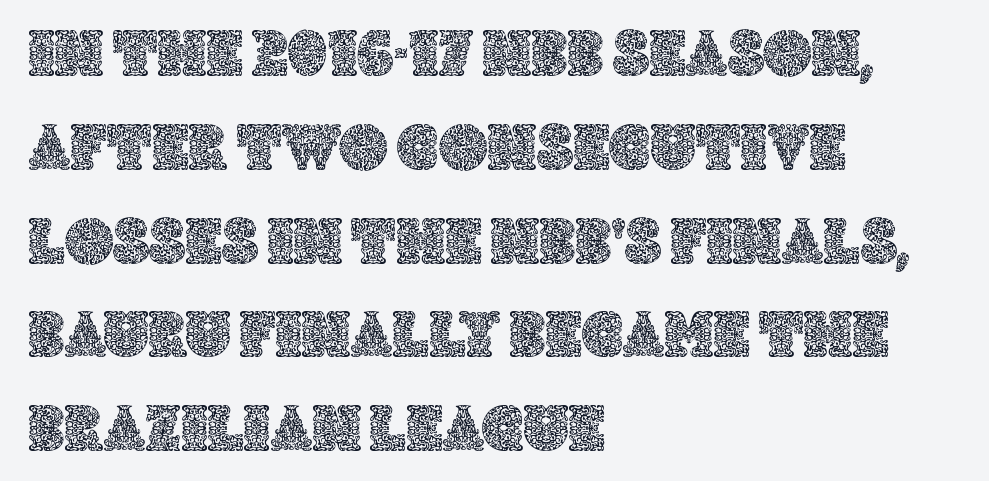
The image shows 67 px text type, upright; set left-aligned, normal line spacing (1.4x), normal letter spacing, not underlined; a large x-height.
